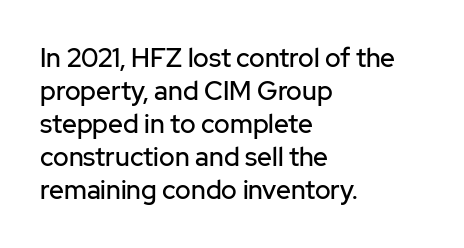
The image shows 26 px text type, upright; set left-aligned, normal line spacing (1.27x), normal letter spacing, not underlined.
